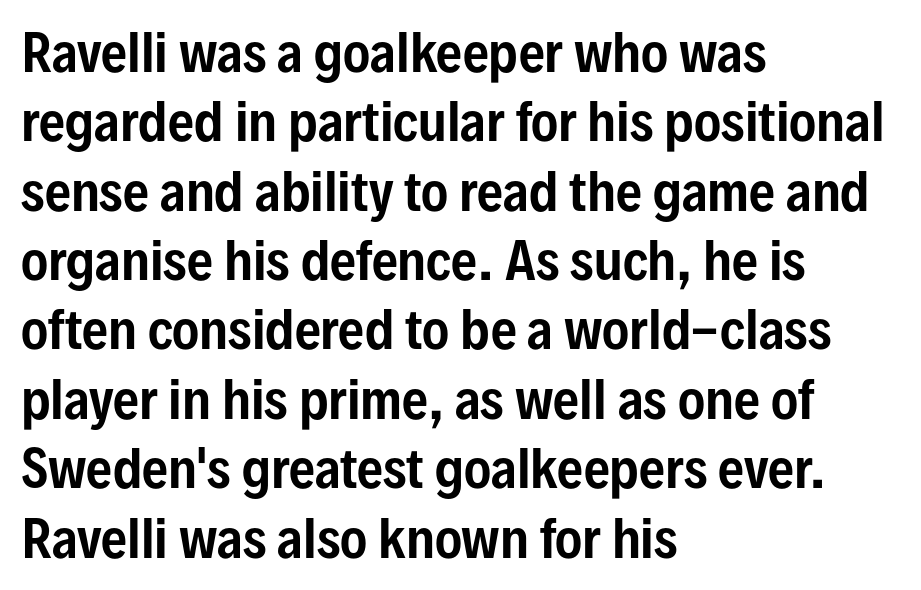
The image shows 51 px condensed sans-serif type, upright; set left-aligned, normal line spacing (1.36x), normal letter spacing, not underlined; low stroke contrast and a medium x-height.
